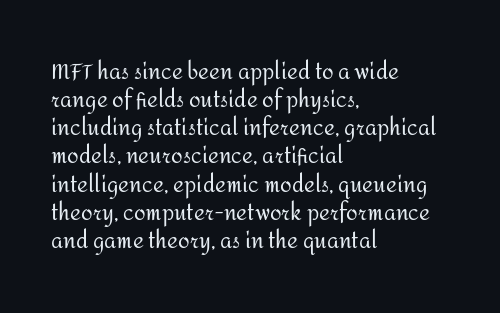
Q: Is the text bold? A: No.
Q: Is the text italic (slanted)? A: No, it is upright.
Q: Is the text underlined? A: No.
Q: How is the paragraph aligned? A: Left-aligned.
Q: Is the spacing between letters normal or unusually wide? A: Normal.
Q: Is the spacing between lines tight, normal or loose? A: Normal.
